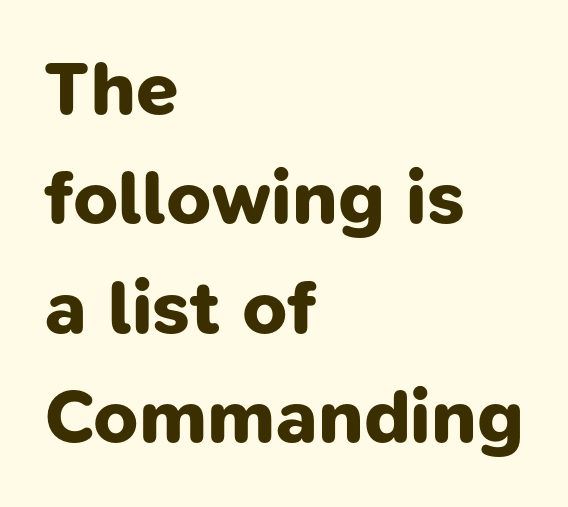
Q: Is the text bold? A: Yes.
Q: Is the typeface a serif or a sans-serif typeface? A: Sans-serif.
Q: Is the text underlined? A: No.
Q: How is the paragraph aligned? A: Left-aligned.
Q: Is the spacing between letters normal or unusually wide? A: Normal.
Q: Is the spacing between lines tight, normal or loose? A: Normal.
Q: Width (condensed, normal, or wide)? A: Normal.
Q: Stroke contrast? A: Low.
Q: x-height? A: Medium.
Q: Monospaced? A: No.
